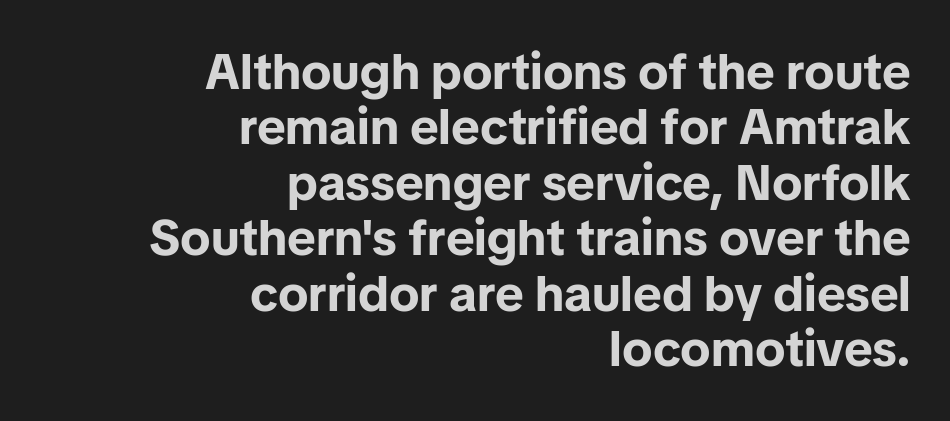
Q: Is the text bold? A: Yes.
Q: Is the text italic (slanted)? A: No, it is upright.
Q: Is the typeface a serif or a sans-serif typeface? A: Sans-serif.
Q: Is the text underlined? A: No.
Q: How is the paragraph aligned? A: Right-aligned.
Q: Is the spacing between letters normal or unusually wide? A: Normal.
Q: Is the spacing between lines tight, normal or loose? A: Tight.
Q: Width (condensed, normal, or wide)? A: Normal.
Q: Stroke contrast? A: Low.
Q: x-height? A: Medium.
Q: Monospaced? A: No.
